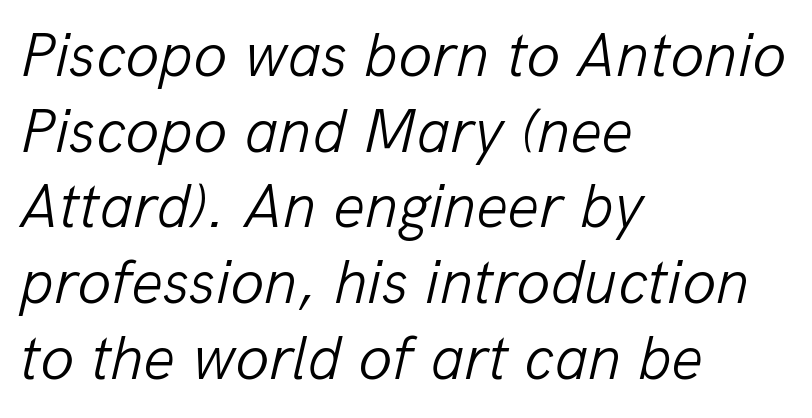
Vertical stems look standard width or narrower in stroke. Do the characters align in a grid? No, the font is proportional. Which margin do the lines hug? The left one — the right edge is uneven. The rendering applies a slant to the glyphs. The glyphs are unaccompanied by any horizontal stroke below them.
